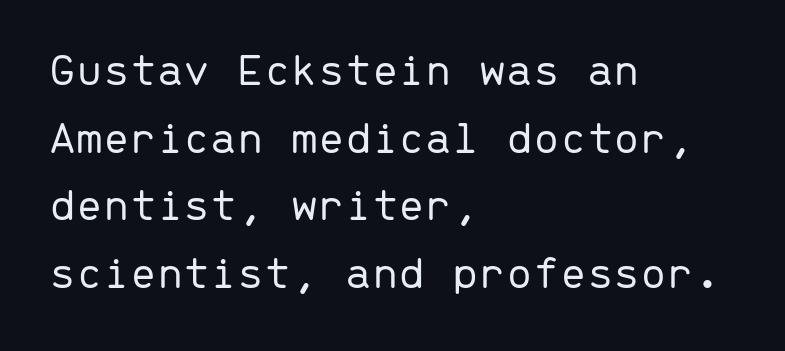
Q: Is the text bold? A: No.
Q: Is the text italic (slanted)? A: No, it is upright.
Q: Is the typeface a serif or a sans-serif typeface? A: Sans-serif.
Q: Is the text underlined? A: No.
Q: How is the paragraph aligned? A: Left-aligned.
Q: Is the spacing between letters normal or unusually wide? A: Normal.
Q: Is the spacing between lines tight, normal or loose? A: Normal.
Q: Width (condensed, normal, or wide)? A: Normal.
Q: Stroke contrast? A: Low.
Q: x-height? A: Medium.
Q: Monospaced? A: Yes.
